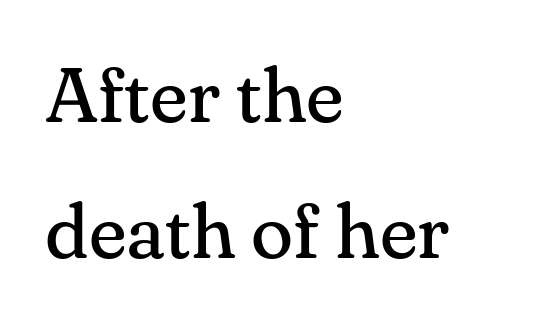
{"serif": "yes", "italic": "no", "bold": "no", "weight": "regular", "width": "normal", "stroke_contrast": "medium", "x_height": "small", "monospaced": "no", "underline": "no", "align": "left", "line_spacing_ratio": 1.74, "letter_spacing": "normal", "letter_spacing_em": 0.0, "glyph_px": 78}
